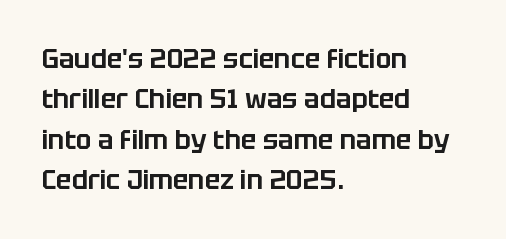
The image shows 26 px text type, upright; set left-aligned, normal line spacing (1.55x), normal letter spacing, not underlined.
